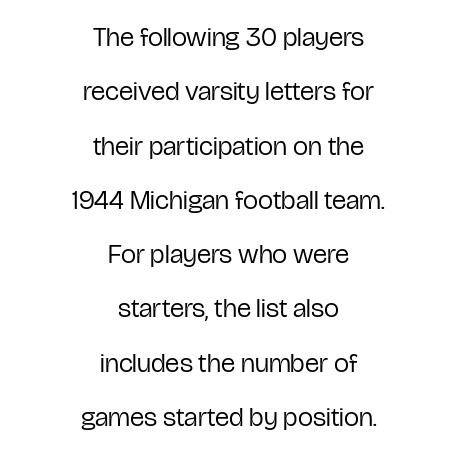
The image shows 27 px text type, upright; set centered, loose line spacing (2.01x), normal letter spacing, not underlined.
